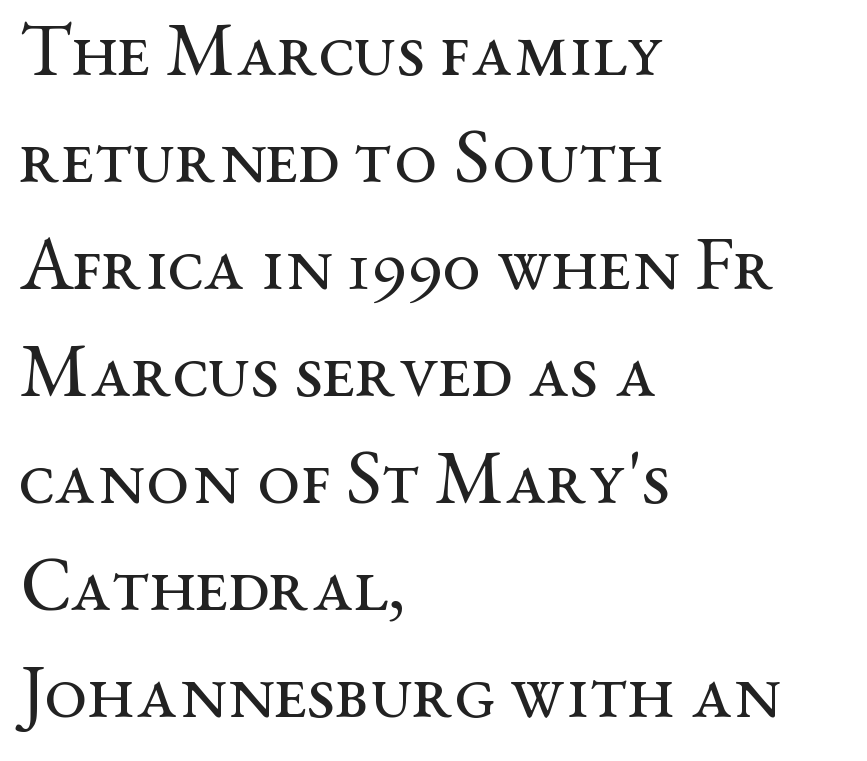
{"serif": "yes", "italic": "no", "bold": "no", "weight": "regular", "width": "wide", "stroke_contrast": "medium", "x_height": "medium", "monospaced": "no", "underline": "no", "align": "left", "line_spacing": "normal", "line_spacing_ratio": 1.39, "letter_spacing": "normal", "letter_spacing_em": 0.0, "glyph_px": 77}
